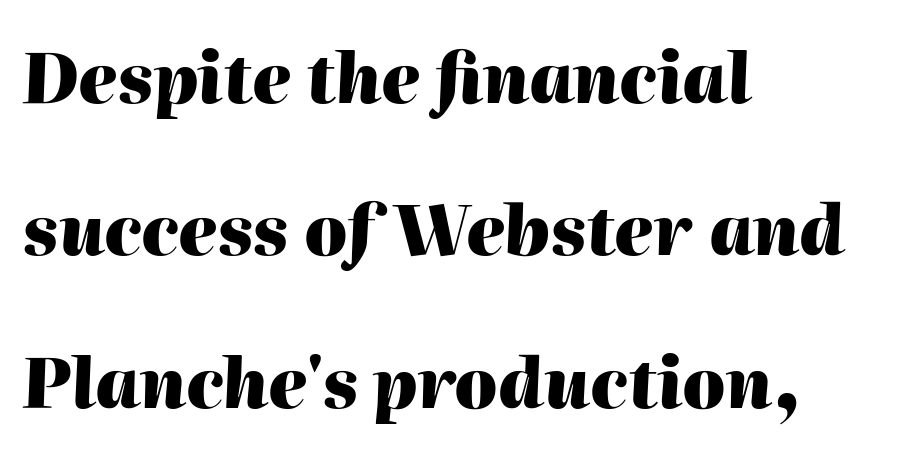
The image shows 68 px heavy type, italic (leaning right); set left-aligned, loose line spacing (2.24x), normal letter spacing, not underlined; high stroke contrast and a medium x-height.
